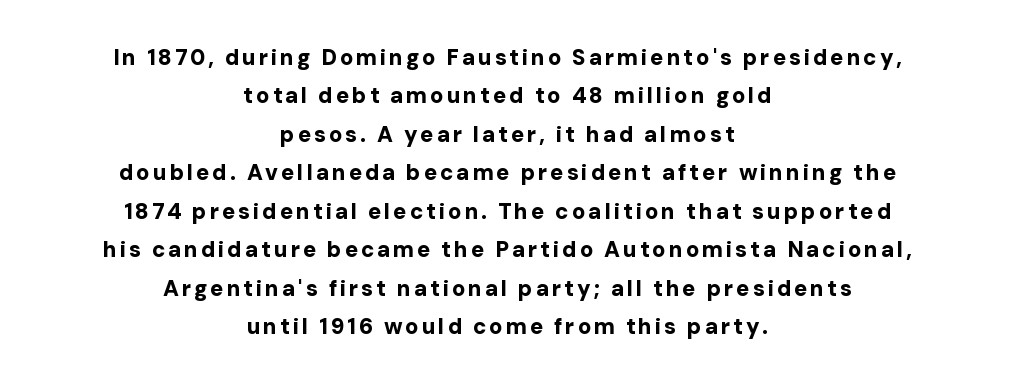
Horizontal alignment here is central, giving a formal, balanced look. The characters look thick and weighty, a clear bold. Descenders are the only things crossing below the line. Every stem runs plumb, perpendicular to the baseline.
